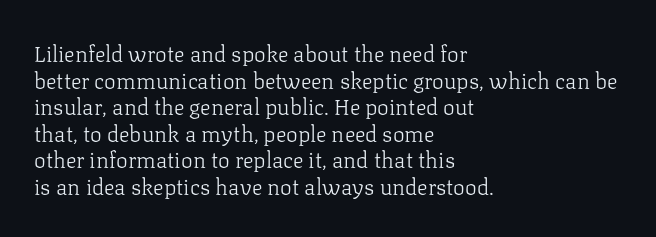
The face used here is rendered with its standard letterfit. The rag falls on the right side of this text block. The typeface has the unassuming heft of standard copy or less. Italic: no, the glyphs are upright roman.
